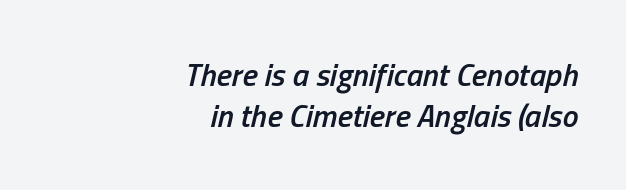
Q: Is the text bold? A: Semi-bold.
Q: Is the text italic (slanted)? A: Yes, it leans right by about 13 degrees.
Q: Is the text underlined? A: No.
Q: How is the paragraph aligned? A: Right-aligned.
Q: Is the spacing between letters normal or unusually wide? A: Normal.
Q: Is the spacing between lines tight, normal or loose? A: Normal.
Q: Width (condensed, normal, or wide)? A: Condensed.
Q: Stroke contrast? A: Low.
Q: x-height? A: Medium.
Q: Monospaced? A: No.
